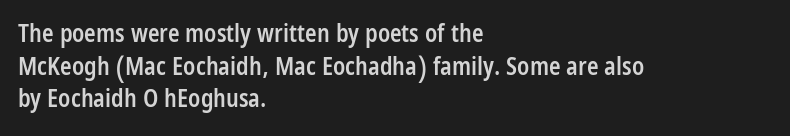
One glance says typical: line gaps are just what's usual. Tracking value appears to be zero — textbook default spacing. Tall strokes in this sample are plumb rather than angled. Firm but not heavy-handed strokes: this text is semibold.
